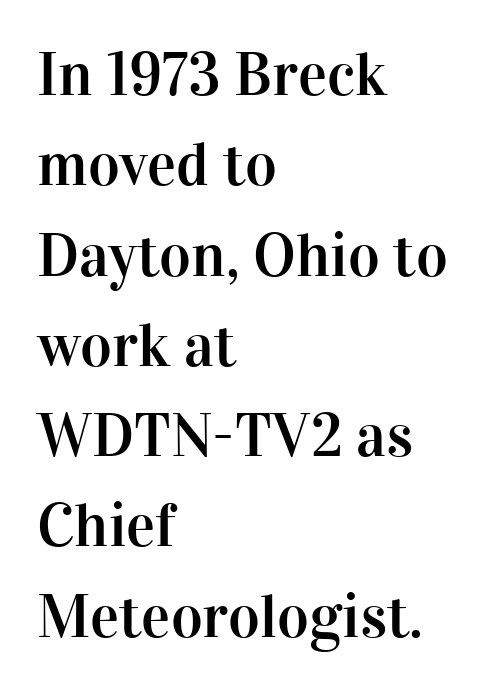
The image shows 61 px serif type, upright; set left-aligned, normal line spacing (1.48x), normal letter spacing, not underlined; high stroke contrast and a medium x-height.
